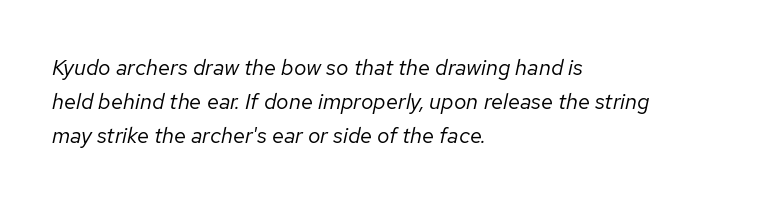
The image shows 22 px text type, italic (leaning right); set left-aligned, normal line spacing (1.55x), normal letter spacing, not underlined.
